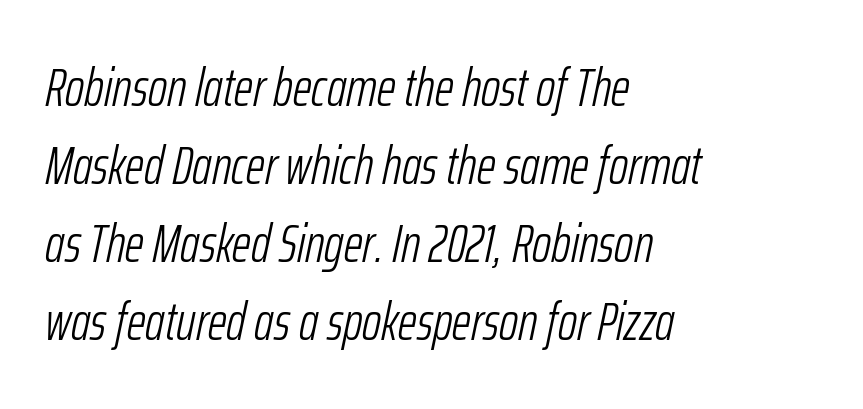
The image shows 53 px light, condensed type, italic (leaning right); set left-aligned, normal line spacing (1.47x), normal letter spacing, not underlined; low stroke contrast and a medium x-height.
